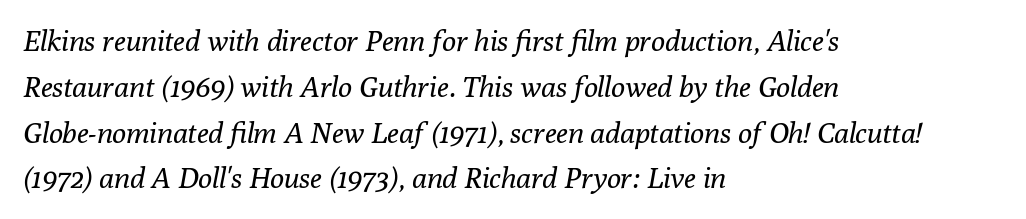
Q: Is the text bold? A: No.
Q: Is the text italic (slanted)? A: Yes, it leans right by about 10 degrees.
Q: Is the typeface a serif or a sans-serif typeface? A: Serif.
Q: Is the text underlined? A: No.
Q: How is the paragraph aligned? A: Left-aligned.
Q: Is the spacing between letters normal or unusually wide? A: Normal.
Q: Is the spacing between lines tight, normal or loose? A: Normal.
Q: Width (condensed, normal, or wide)? A: Normal.
Q: Stroke contrast? A: Low.
Q: x-height? A: Medium.
Q: Monospaced? A: No.
